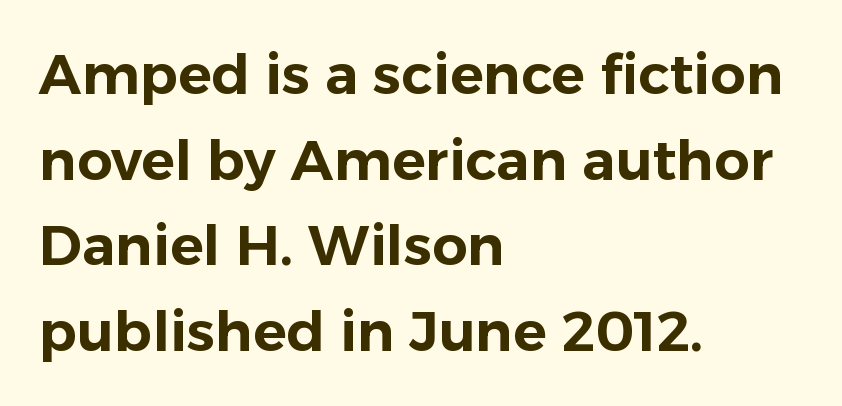
The horizontal fit of the characters is conventional and even. If you measured baseline to baseline, you'd find a middling distance. Notice how the stems are strictly vertical — no italics here. Each letter keeps its own natural width here, so spacing adapts to shape.
